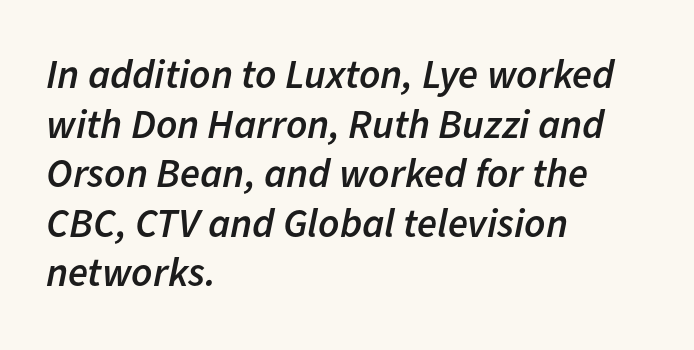
{"italic": "yes", "lean": "right", "slant_degrees": 11, "bold": "semi", "weight": "semibold", "width": "normal", "stroke_contrast": "low", "x_height": "medium", "monospaced": "no", "underline": "no", "align": "left", "line_spacing_ratio": 1.21, "letter_spacing": "normal", "letter_spacing_em": 0.0, "glyph_px": 41}
